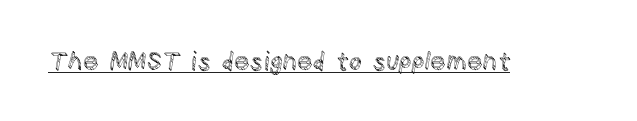
Honestly, the letter spacing is just normal — you wouldn't notice it. Students, observe the line beneath the letters — that is underlining.
